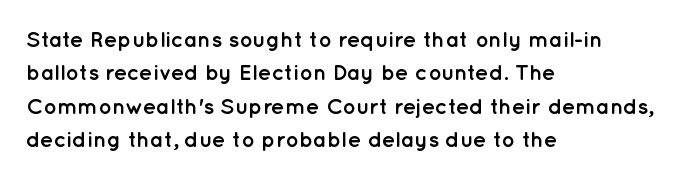
Q: Is the text bold? A: Yes.
Q: Is the text italic (slanted)? A: No, it is upright.
Q: Is the text underlined? A: No.
Q: How is the paragraph aligned? A: Left-aligned.
Q: Is the spacing between letters normal or unusually wide? A: Normal.
Q: Is the spacing between lines tight, normal or loose? A: Normal.
